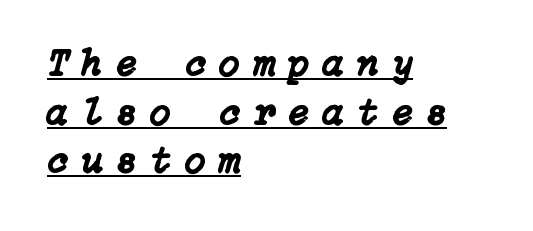
{"italic": "yes", "lean": "right", "slant_degrees": 15, "width": "normal", "stroke_contrast": "low", "x_height": "medium", "underline": "yes", "align": "left", "line_spacing": "normal", "line_spacing_ratio": 1.28, "letter_spacing": "wide", "letter_spacing_em": 0.36, "glyph_px": 38}
